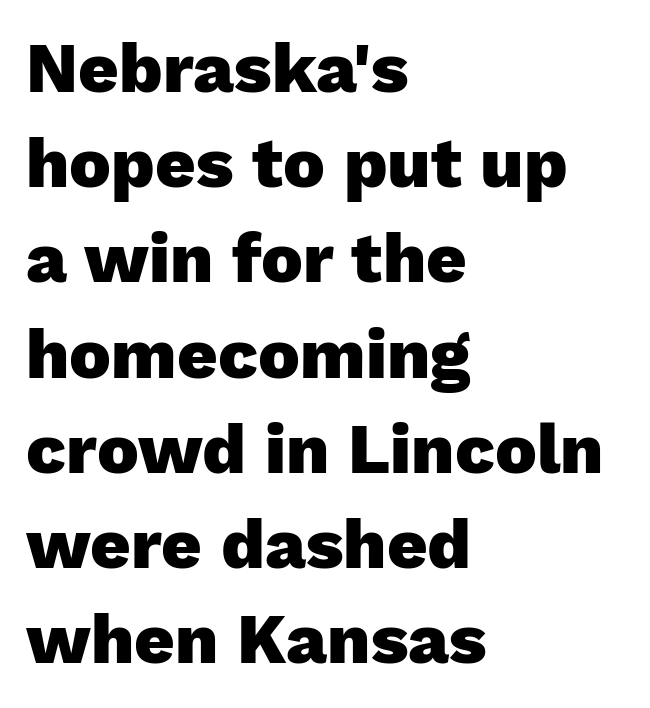
The image shows 70 px heavy sans-serif type, upright; set left-aligned, normal line spacing (1.36x), normal letter spacing, not underlined; low stroke contrast and a medium x-height.
